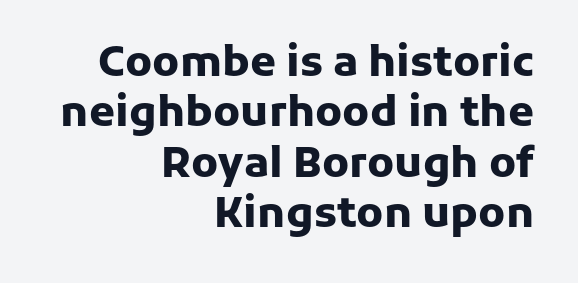
The image shows 42 px heavy sans-serif type, upright; set right-aligned, line spacing 1.2x, normal letter spacing, not underlined; low stroke contrast and a medium x-height.
